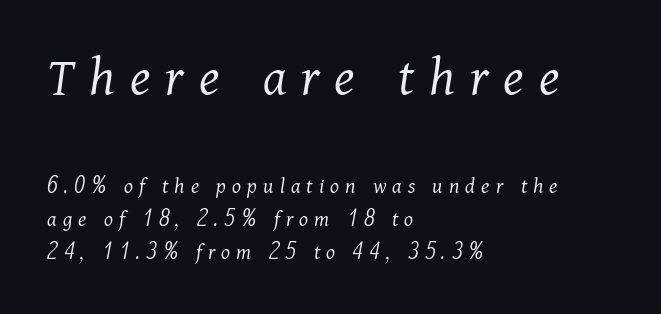
Between one letter and the next there's a generous, obvious gap. Caption: multi-line text, flush left, ragged right. Slanted lettering throughout. The letters look calm and open, with moderate or lighter stems. Leading matches the norm, producing a regular column.
